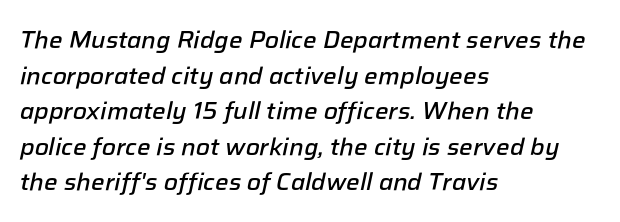
{"italic": "yes", "lean": "right", "slant_degrees": 12, "bold": "semi", "underline": "no", "align": "left", "line_spacing": "normal", "line_spacing_ratio": 1.48, "letter_spacing": "normal", "letter_spacing_em": 0.0, "glyph_px": 24}
